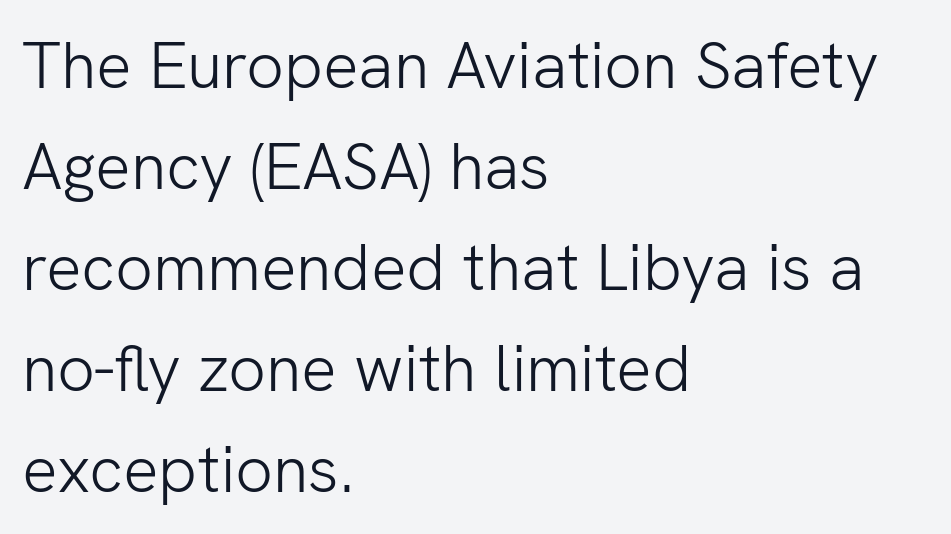
{"serif": "no", "italic": "no", "bold": "no", "weight": "light", "width": "normal", "stroke_contrast": "low", "x_height": "medium", "monospaced": "no", "underline": "no", "align": "left", "line_spacing": "normal", "line_spacing_ratio": 1.53, "letter_spacing": "normal", "letter_spacing_em": 0.0, "glyph_px": 66}
